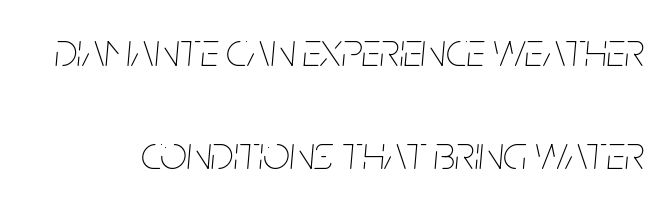
{"italic": "yes", "lean": "right", "slant_degrees": 5, "bold": "no", "weight": "thin", "width": "condensed", "stroke_contrast": "low", "x_height": "large", "monospaced": "no", "underline": "no", "line_spacing": "loose", "line_spacing_ratio": 2.19, "letter_spacing": "normal", "letter_spacing_em": 0.0, "glyph_px": 47}
